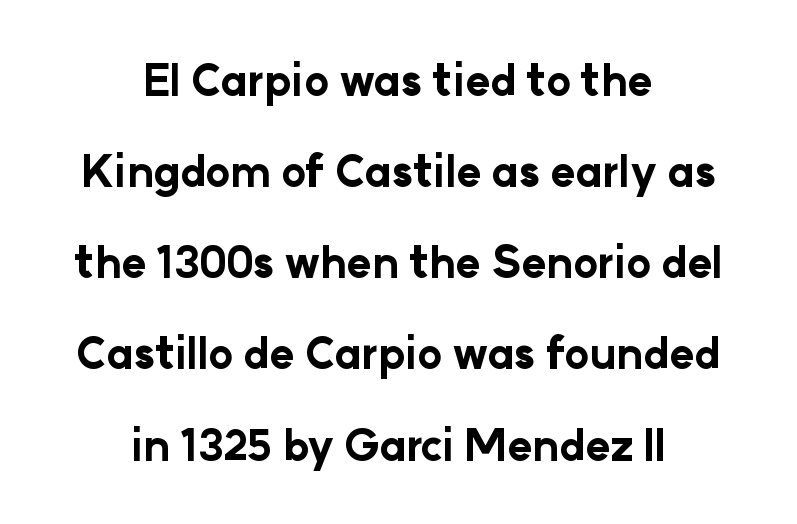
{"serif": "no", "italic": "no", "bold": "yes", "weight": "bold", "width": "normal", "stroke_contrast": "low", "x_height": "medium", "monospaced": "no", "underline": "no", "align": "center", "line_spacing": "loose", "line_spacing_ratio": 2.17, "letter_spacing": "normal", "letter_spacing_em": 0.0, "glyph_px": 42}
